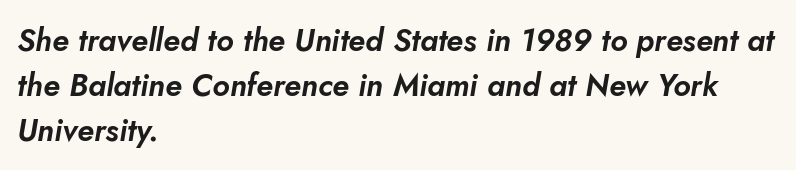
The image shows 31 px text type, italic (leaning right); set left-aligned, normal line spacing (1.45x), normal letter spacing, not underlined; low stroke contrast and a small x-height.
